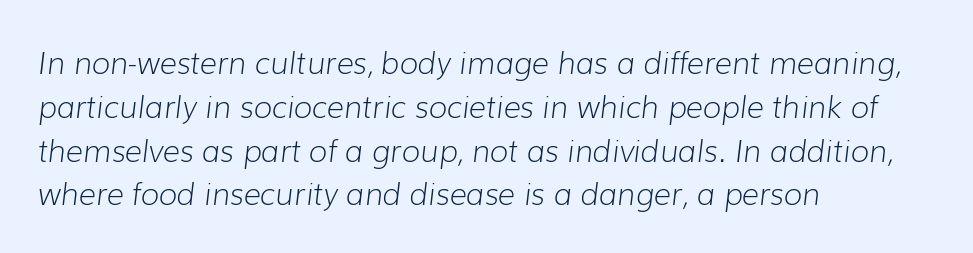
Q: Is the text bold? A: No.
Q: Is the text italic (slanted)? A: Yes, it leans right by about 7 degrees.
Q: Is the text underlined? A: No.
Q: How is the paragraph aligned? A: Left-aligned.
Q: Is the spacing between letters normal or unusually wide? A: Normal.
Q: Is the spacing between lines tight, normal or loose? A: Normal.
Q: Width (condensed, normal, or wide)? A: Normal.
Q: Stroke contrast? A: Low.
Q: x-height? A: Medium.
Q: Monospaced? A: No.
